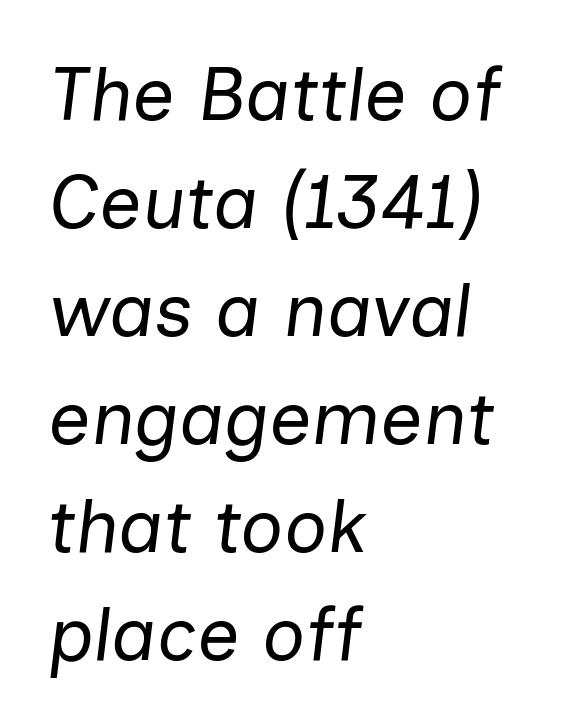
The image shows 75 px regular-weight type, italic (leaning right); set left-aligned, normal line spacing (1.44x), normal letter spacing, not underlined; low stroke contrast and a medium x-height.
